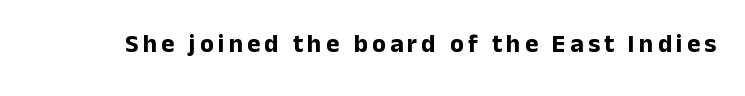
{"italic": "no", "bold": "yes", "underline": "no", "glyph_px": 25}
